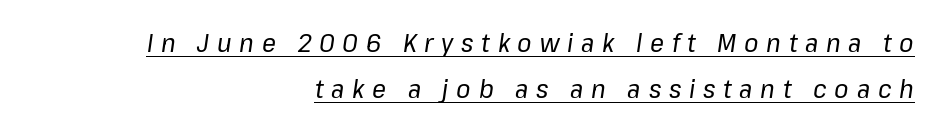
{"italic": "yes", "lean": "right", "slant_degrees": 8, "bold": "no", "underline": "yes", "align": "right", "line_spacing_ratio": 1.76, "letter_spacing": "wide", "letter_spacing_em": 0.3, "glyph_px": 26}
